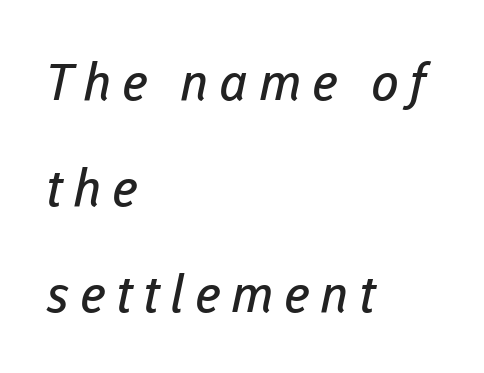
The image shows 51 px regular-weight sans-serif type; set left-aligned, loose line spacing (2.08x), unusually wide letter spacing (+0.21 em), not underlined; low stroke contrast and a medium x-height.
